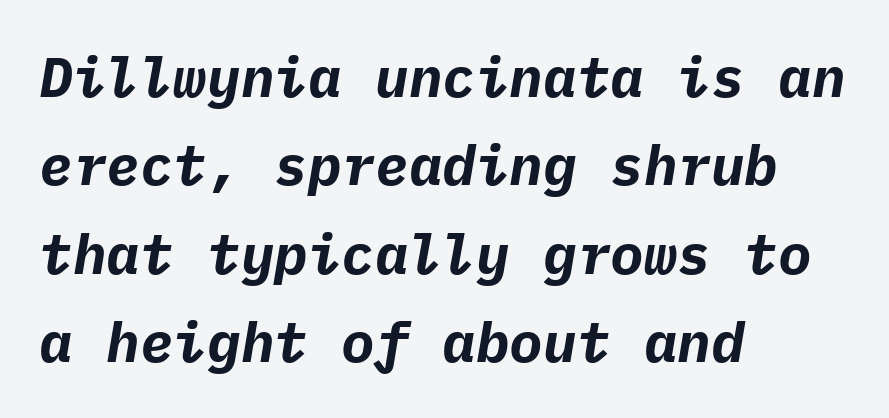
Q: Is the text bold? A: Yes.
Q: Is the text italic (slanted)? A: Yes, it leans right by about 9 degrees.
Q: Is the text underlined? A: No.
Q: How is the paragraph aligned? A: Left-aligned.
Q: Is the spacing between letters normal or unusually wide? A: Normal.
Q: Is the spacing between lines tight, normal or loose? A: Normal.
Q: Width (condensed, normal, or wide)? A: Normal.
Q: Stroke contrast? A: Low.
Q: x-height? A: Medium.
Q: Monospaced? A: Yes.
